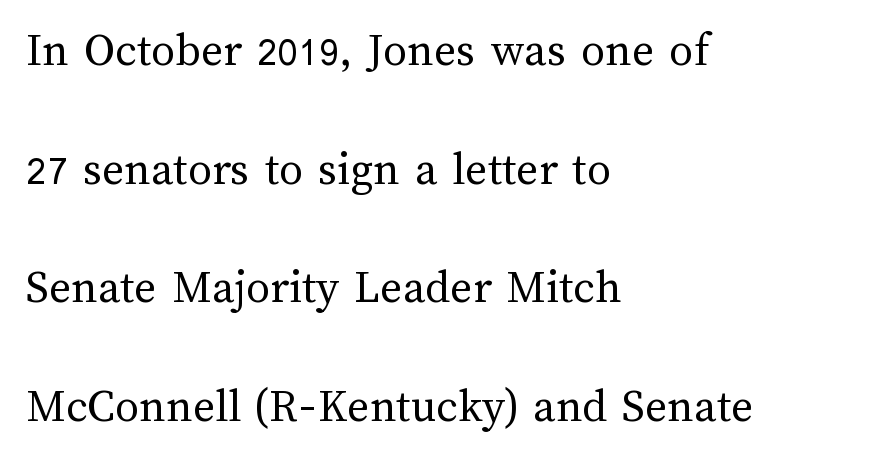
Underlining? Definitely not there. Proportional: the letters do not fall into vertical columns. The typeface has the unassuming heft of standard copy or less. The compositor pushed each line to the left boundary. The typography opts for an upright posture over an oblique one.
